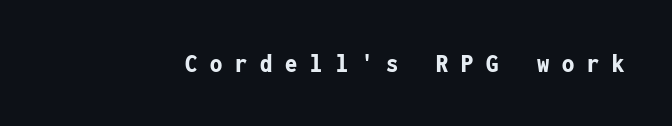
Q: Is the text bold? A: Yes.
Q: Is the text italic (slanted)? A: No, it is upright.
Q: Is the text underlined? A: No.
Q: Is the spacing between letters normal or unusually wide? A: Unusually wide.
